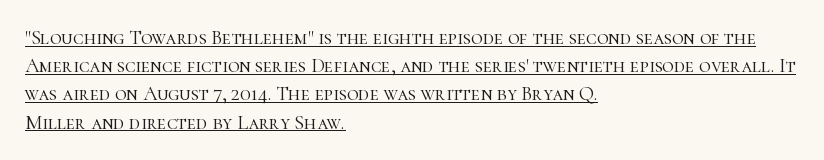
{"italic": "no", "bold": "no", "underline": "yes", "align": "left", "line_spacing": "normal", "line_spacing_ratio": 1.41, "letter_spacing": "normal", "letter_spacing_em": 0.0, "glyph_px": 20}
